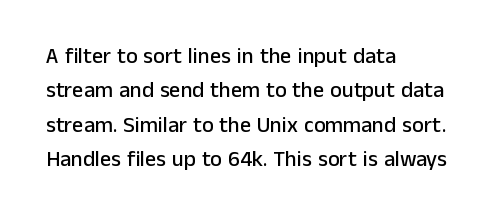
The image shows 22 px text type, upright; set left-aligned, normal line spacing (1.56x), normal letter spacing, not underlined.
